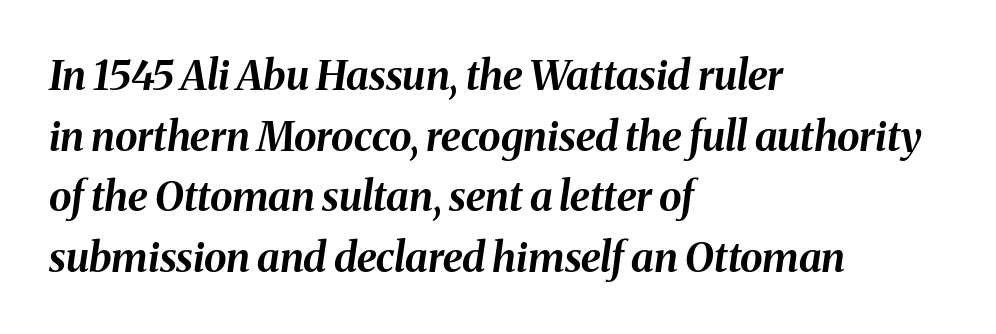
{"italic": "yes", "lean": "right", "slant_degrees": 8, "bold": "yes", "weight": "bold", "width": "normal", "stroke_contrast": "medium", "x_height": "medium", "monospaced": "no", "underline": "no", "align": "left", "line_spacing": "normal", "line_spacing_ratio": 1.48, "letter_spacing": "normal", "letter_spacing_em": 0.0, "glyph_px": 41}
